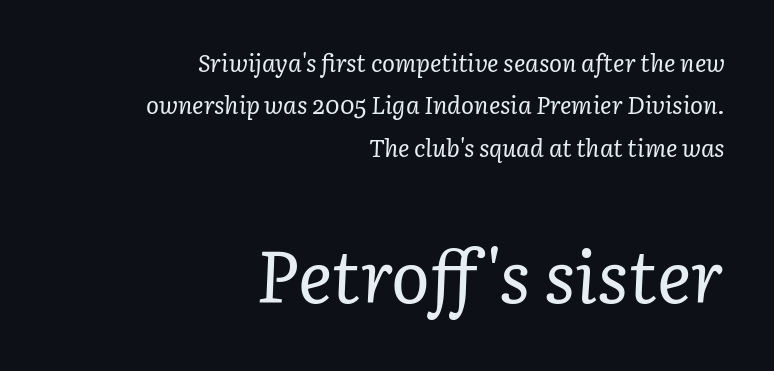
Q: Is the text bold? A: No.
Q: Is the text italic (slanted)? A: Yes, it leans right by about 3 degrees.
Q: Is the typeface a serif or a sans-serif typeface? A: Serif.
Q: Is the text underlined? A: No.
Q: How is the paragraph aligned? A: Right-aligned.
Q: Is the spacing between letters normal or unusually wide? A: Normal.
Q: Which block of text is set in a larger size, the first (top) or the second (bottom)? A: The second (bottom) one.
Q: Width (condensed, normal, or wide)? A: Normal.
Q: Stroke contrast? A: Low.
Q: x-height? A: Medium.
Q: Monospaced? A: No.
